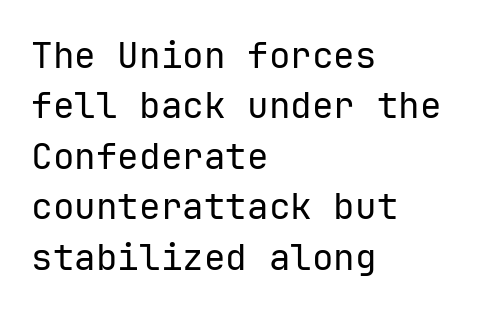
{"serif": "no", "italic": "no", "bold": "no", "weight": "regular", "width": "normal", "stroke_contrast": "low", "x_height": "medium", "monospaced": "yes", "underline": "no", "align": "left", "line_spacing": "normal", "line_spacing_ratio": 1.4, "letter_spacing": "normal", "letter_spacing_em": 0.0, "glyph_px": 36}
